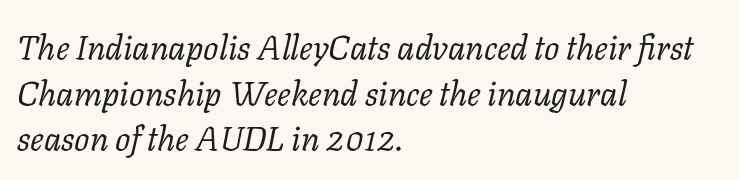
Type style note: has serifs. The whole block is typeset with a tilt. A quiet, ordinary-to-light weight characterises the typeface. The space beneath each line is pristine and unruled.
